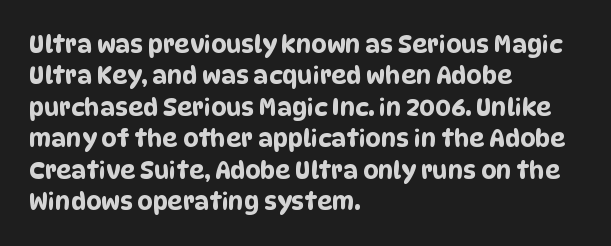
The image shows 24 px text type; set left-aligned, normal line spacing (1.31x), normal letter spacing, not underlined.
